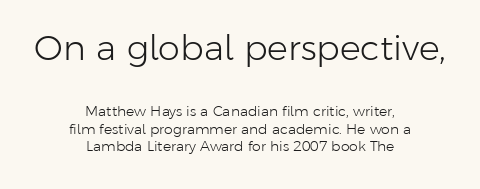
{"serif": "no", "italic": "no", "bold": "no", "weight": "light", "width": "normal", "stroke_contrast": "low", "x_height": "medium", "monospaced": "no", "underline": "no", "align": "center", "line_spacing_ratio": 1.24, "letter_spacing": "normal", "letter_spacing_em": 0.0, "larger_block": "first", "size_ratio": 2.5, "glyph_px": 35}
